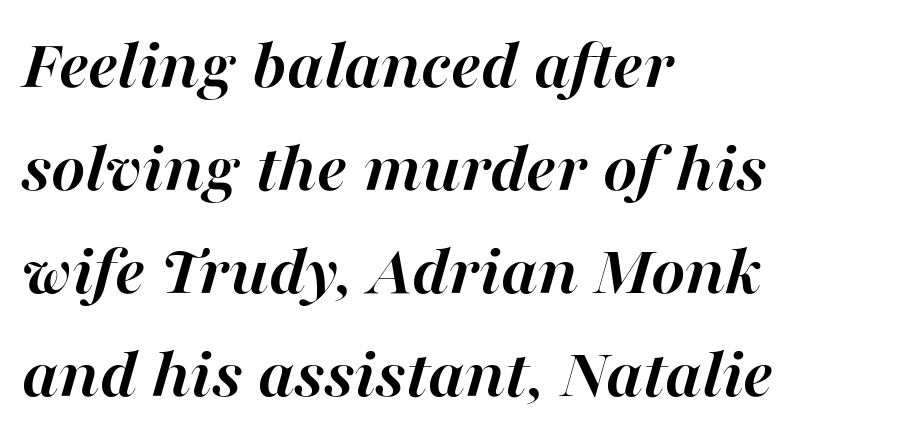
Line starts are locked; line ends wander. Think of a printed novel: that variable character pitch is what you see here. Words appear dense and cohesive because spacing is normal. The glyphs are unaccompanied by any horizontal stroke below them.
